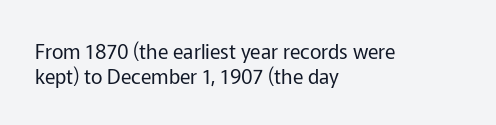
The image shows 20 px text type, upright; set left-aligned, line spacing 1.23x, normal letter spacing, not underlined.
